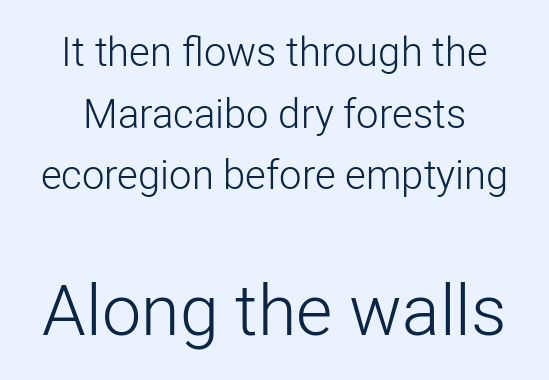
Q: Is the text bold? A: No.
Q: Is the text italic (slanted)? A: No, it is upright.
Q: Is the typeface a serif or a sans-serif typeface? A: Sans-serif.
Q: Is the text underlined? A: No.
Q: Is the spacing between letters normal or unusually wide? A: Normal.
Q: Is the spacing between lines tight, normal or loose? A: Normal.
Q: Which block of text is set in a larger size, the first (top) or the second (bottom)? A: The second (bottom) one.
Q: Width (condensed, normal, or wide)? A: Normal.
Q: Stroke contrast? A: Low.
Q: x-height? A: Medium.
Q: Monospaced? A: No.
